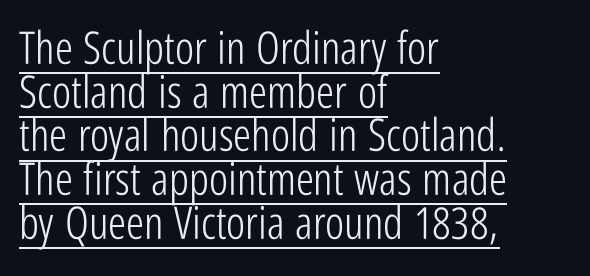
Q: Is the text bold? A: No.
Q: Is the text italic (slanted)? A: No, it is upright.
Q: Is the typeface a serif or a sans-serif typeface? A: Sans-serif.
Q: Is the text underlined? A: Yes.
Q: How is the paragraph aligned? A: Left-aligned.
Q: Is the spacing between letters normal or unusually wide? A: Normal.
Q: Is the spacing between lines tight, normal or loose? A: Tight.
Q: Width (condensed, normal, or wide)? A: Condensed.
Q: Stroke contrast? A: Low.
Q: x-height? A: Medium.
Q: Monospaced? A: No.
